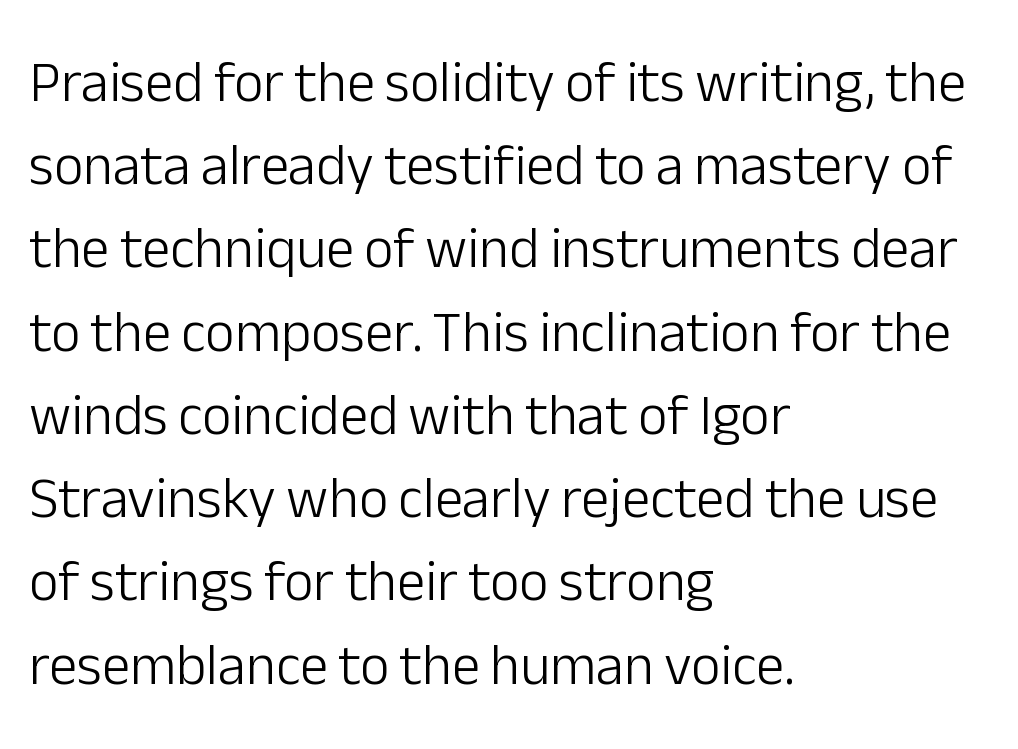
The image shows 57 px light sans-serif type, upright; set left-aligned, normal line spacing (1.46x), normal letter spacing, not underlined; low stroke contrast and a medium x-height.
